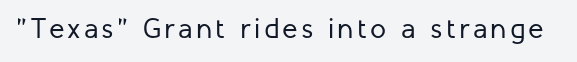
Descenders hang freely into open space. Note: no serifs on the glyphs. Think of a printed novel: that variable character pitch is what you see here. Weight class: somewhere from thin through regular.
